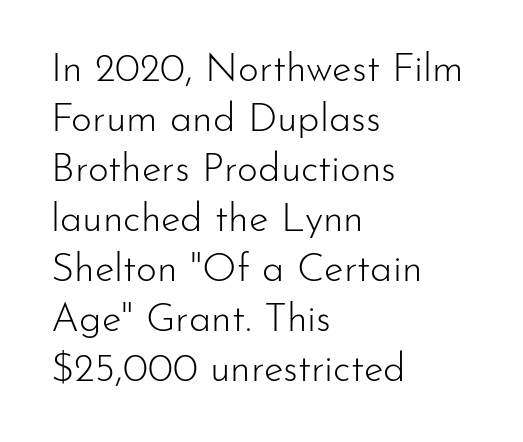
{"serif": "no", "italic": "no", "bold": "no", "weight": "light", "width": "normal", "stroke_contrast": "low", "x_height": "small", "monospaced": "no", "underline": "no", "align": "left", "line_spacing": "normal", "line_spacing_ratio": 1.25, "letter_spacing": "normal", "letter_spacing_em": 0.0, "glyph_px": 40}
